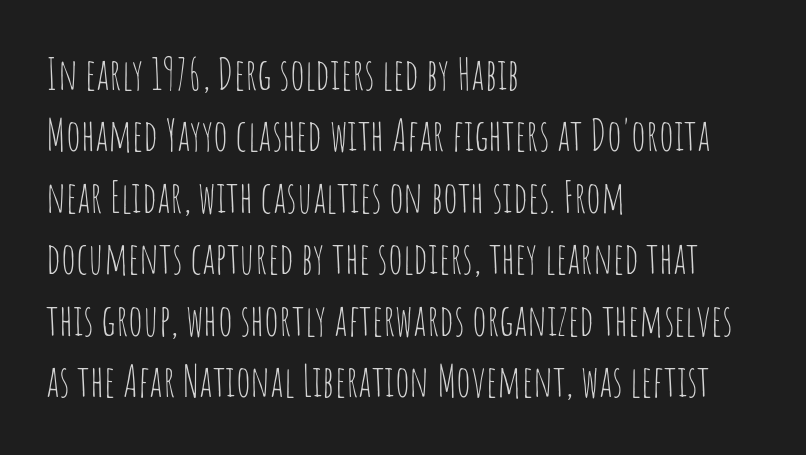
{"serif": "no", "italic": "no", "bold": "no", "weight": "thin", "width": "condensed", "stroke_contrast": "low", "x_height": "large", "monospaced": "no", "underline": "no", "align": "left", "line_spacing": "normal", "line_spacing_ratio": 1.43, "letter_spacing": "normal", "letter_spacing_em": 0.0, "glyph_px": 43}
